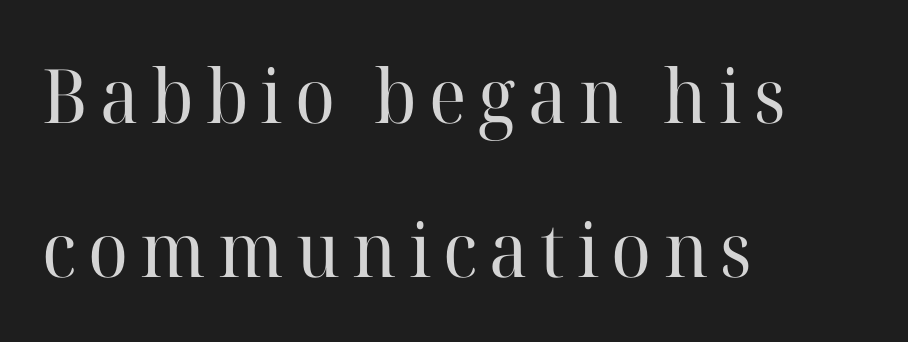
Q: Is the text bold? A: No.
Q: Is the text italic (slanted)? A: No, it is upright.
Q: Is the typeface a serif or a sans-serif typeface? A: Serif.
Q: Is the text underlined? A: No.
Q: How is the paragraph aligned? A: Left-aligned.
Q: Is the spacing between lines tight, normal or loose? A: Loose.
Q: Width (condensed, normal, or wide)? A: Normal.
Q: Stroke contrast? A: High.
Q: x-height? A: Medium.
Q: Monospaced? A: No.
